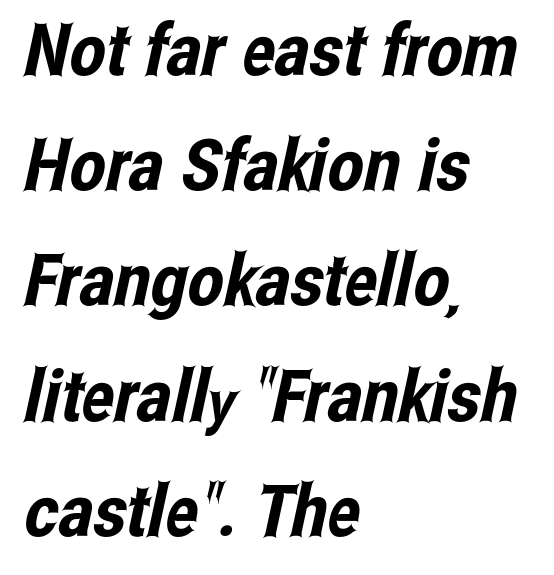
{"serif": "no", "width": "condensed", "stroke_contrast": "low", "x_height": "medium", "monospaced": "no", "underline": "no", "align": "left", "line_spacing": "normal", "line_spacing_ratio": 1.6, "letter_spacing": "normal", "letter_spacing_em": 0.0, "glyph_px": 72}
